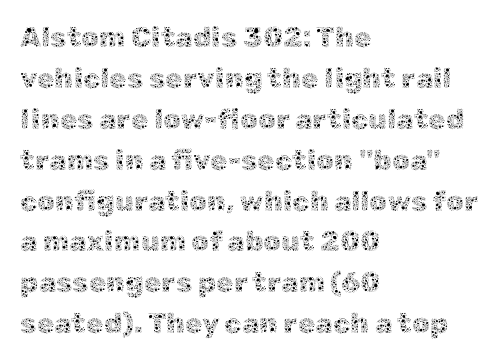
Style check: upright. The rag falls on the right side of this text block. Character widths vary here, with narrow letters taking less room than wide ones. This is not heavy type; no bold has been used.
